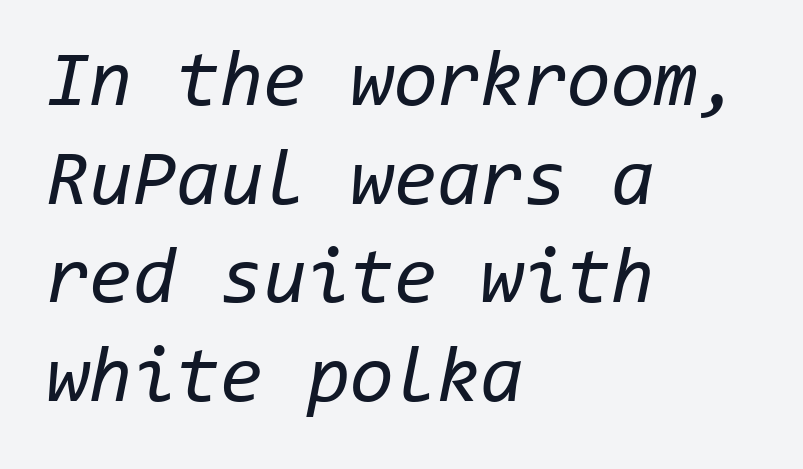
{"italic": "yes", "lean": "right", "slant_degrees": 11, "bold": "no", "weight": "regular", "width": "normal", "stroke_contrast": "low", "x_height": "medium", "monospaced": "yes", "underline": "no", "align": "left", "line_spacing": "normal", "line_spacing_ratio": 1.25, "letter_spacing": "normal", "letter_spacing_em": 0.0, "glyph_px": 79}
